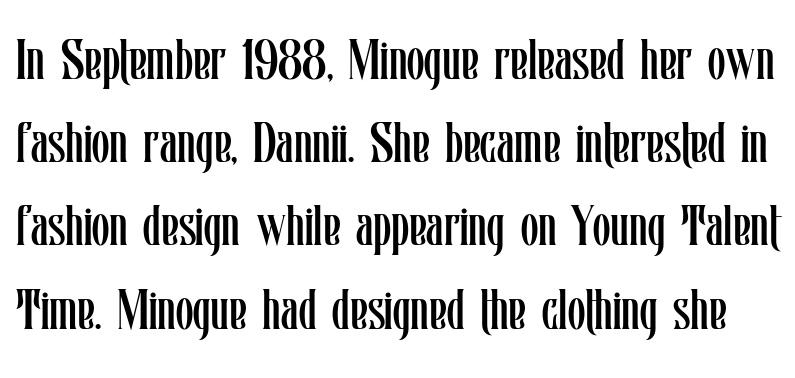
When letters stand straight like this, we call the style roman or upright. Standard letterfit; no display-style spreading of the glyphs. The line-height multiplier appears to be the usual default. No chunkiness to these letters — they're not bold. Here the designer chose a conventional face with non-uniform glyph widths.
